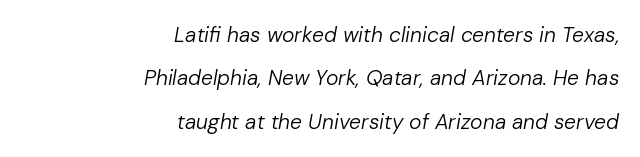
Students, observe: this is what heavily led, spacious text looks like. A typesetter would call this zero additional tracking. Stems here are at most as thick as an everyday book face. If you drew a ruler down the right edge, every line would touch it. Decoration check: the copy has no underline.
